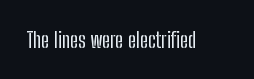
Q: Is the text italic (slanted)? A: No, it is upright.
Q: Is the text underlined? A: No.
Q: Is the spacing between letters normal or unusually wide? A: Normal.
